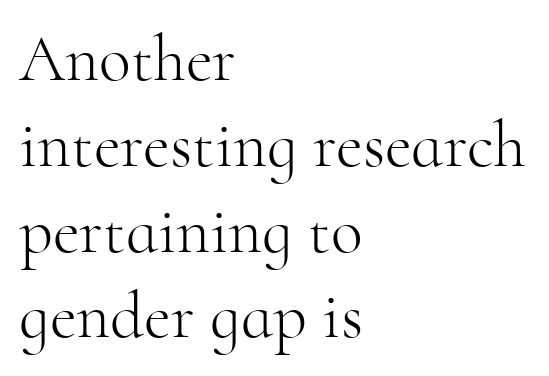
Line beginnings align vertically; line endings do not. Notice how descenders clear the ascenders below comfortably — that's standard leading. A typesetter would label this face a serif. No heavy texture on the line: the type isn't bold.
